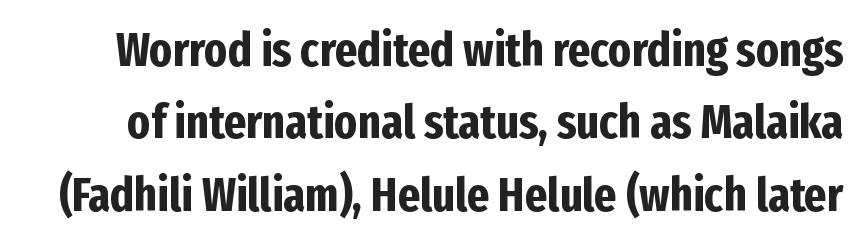
Q: Is the text bold? A: Yes.
Q: Is the text italic (slanted)? A: No, it is upright.
Q: Is the typeface a serif or a sans-serif typeface? A: Sans-serif.
Q: Is the text underlined? A: No.
Q: Is the spacing between letters normal or unusually wide? A: Normal.
Q: Is the spacing between lines tight, normal or loose? A: Normal.
Q: Width (condensed, normal, or wide)? A: Condensed.
Q: Stroke contrast? A: Low.
Q: x-height? A: Medium.
Q: Monospaced? A: No.
